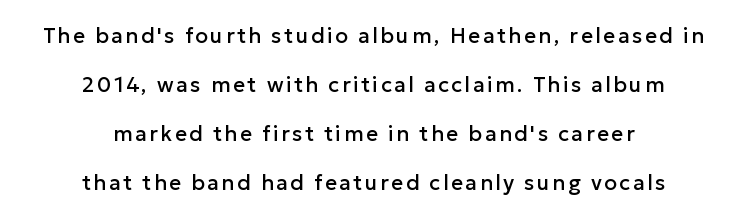
The image shows 21 px text type, upright; set centered, loose line spacing (2.33x), not underlined.
